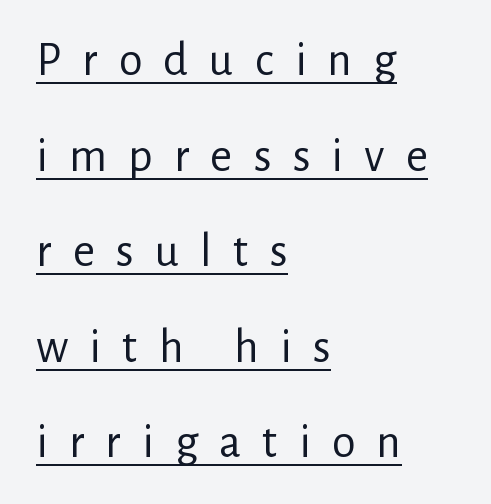
The image shows 48 px regular-weight sans-serif type, upright; set left-aligned, loose line spacing (1.99x), unusually wide letter spacing (+0.44 em), underlined; low stroke contrast and a medium x-height.
